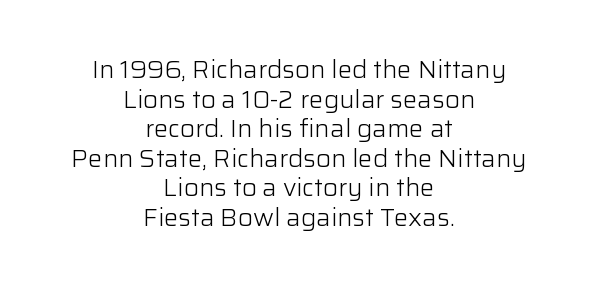
{"italic": "no", "bold": "no", "underline": "no", "align": "center", "line_spacing_ratio": 1.23, "letter_spacing": "normal", "letter_spacing_em": 0.0, "glyph_px": 24}
